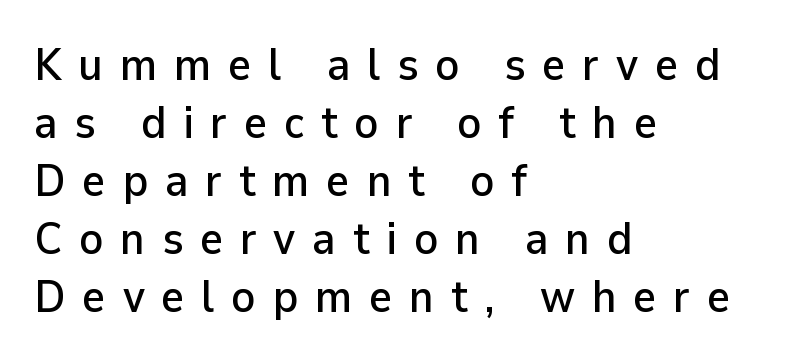
The tracking reads as deliberately expanded to a designer's eye. Font category for this specimen: sans-serif. Only glyphs here, with clear space below each row. Rendered with straight, roman letterforms.
